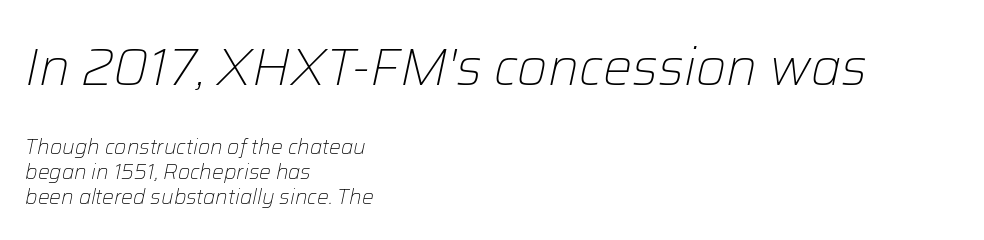
{"italic": "yes", "lean": "right", "slant_degrees": 12, "bold": "no", "weight": "light", "width": "normal", "stroke_contrast": "low", "x_height": "medium", "monospaced": "no", "underline": "no", "align": "left", "line_spacing_ratio": 1.21, "letter_spacing": "normal", "letter_spacing_em": 0.0, "larger_block": "first", "size_ratio": 2.48, "glyph_px": 52}
